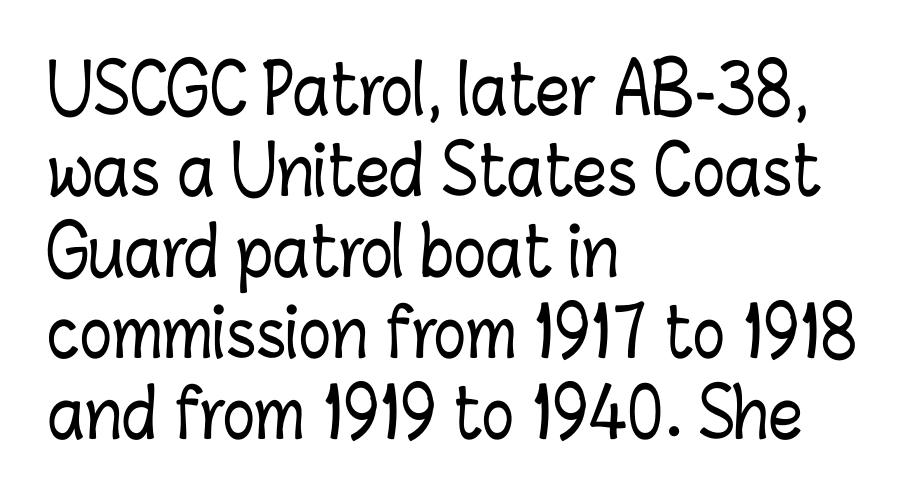
Nobody touched the tracking dial on this one. Words float on clear page, feet unadorned. No italicization has been applied; the sample stays upright. Each letter keeps its own natural width here, so spacing adapts to shape. The text block is weighted toward the left margin, trailing off unevenly rightward.
